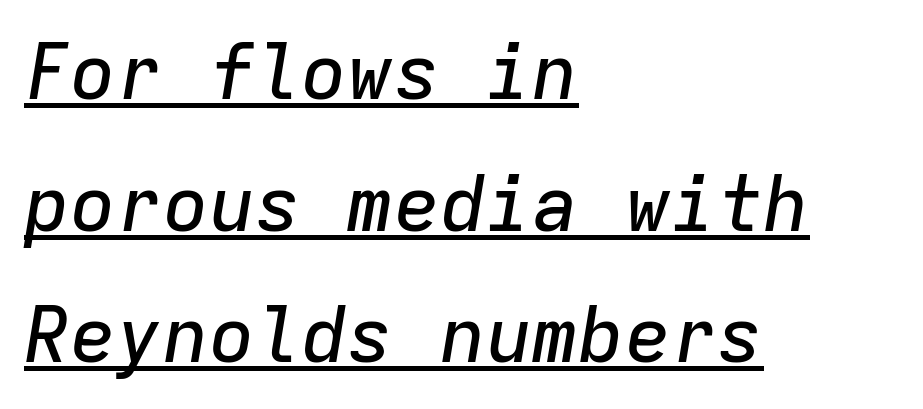
The image shows 77 px text type, italic (leaning right), monospaced; set left-aligned, line spacing 1.71x, normal letter spacing, underlined; low stroke contrast and a medium x-height.
